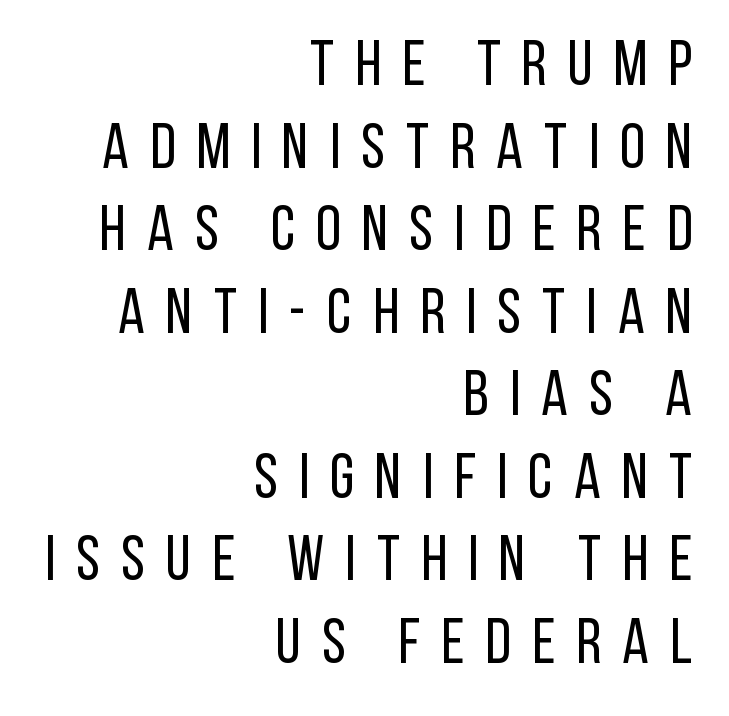
The image shows 64 px regular-weight, condensed sans-serif type, upright; set right-aligned, normal line spacing (1.29x), unusually wide letter spacing (+0.33 em), not underlined; low stroke contrast and a large x-height.
